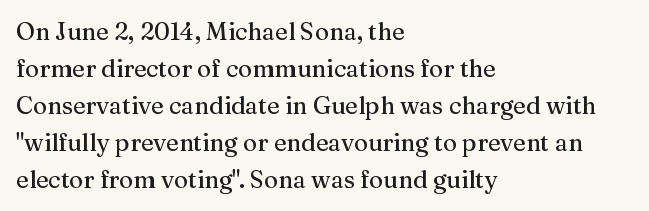
The image shows 24 px text type, upright; set left-aligned, normal line spacing (1.54x), normal letter spacing, not underlined.
